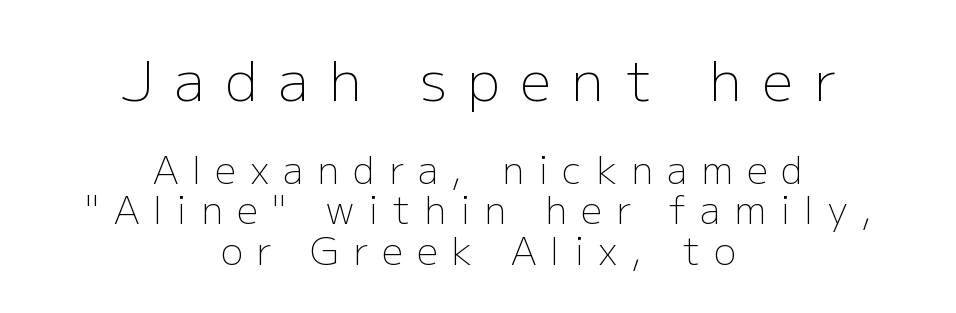
The image shows 55 px light sans-serif type, upright; set centered, tight line spacing (1.09x), unusually wide letter spacing (+0.38 em), not underlined; the first (top) block is 1.49x larger; low stroke contrast and a medium x-height.
